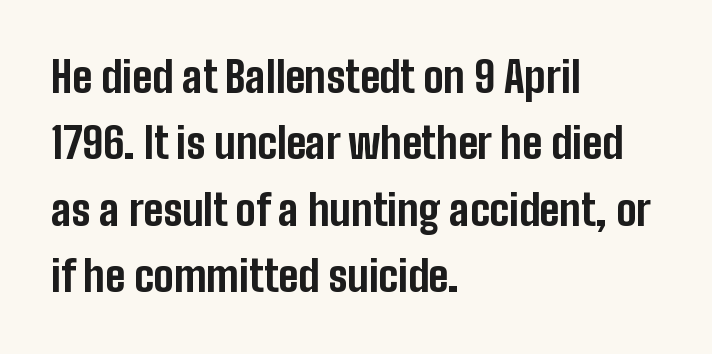
The paragraph has a hard left edge and a soft right edge. These lines were composed using upright roman letters. This is sans-serif lettering, the kind often seen on screens and signage. The typesetting leans heavy: a genuine bold. Whoever set this chose a conventional vertical rhythm.
